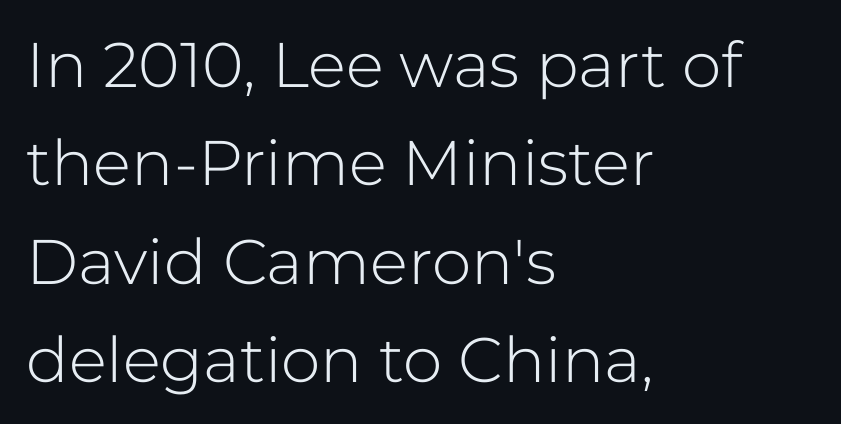
{"serif": "no", "italic": "no", "bold": "no", "weight": "light", "width": "normal", "stroke_contrast": "low", "x_height": "medium", "monospaced": "no", "underline": "no", "align": "left", "line_spacing": "normal", "line_spacing_ratio": 1.56, "letter_spacing": "normal", "letter_spacing_em": 0.0, "glyph_px": 63}
